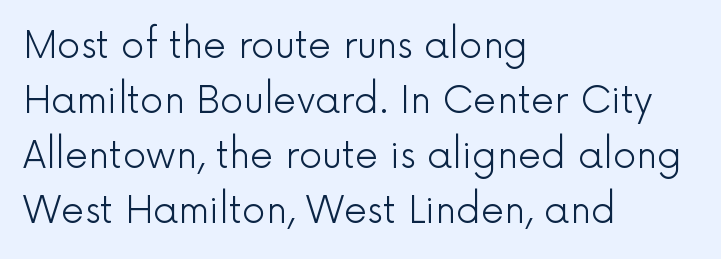
Tall strokes in this sample are plumb rather than angled. Is there much room between lines? A standard amount, neither cramped nor airy. You can tell from the bare stems that sans-serif type was used. A clean baseline with only descenders dipping below it.
